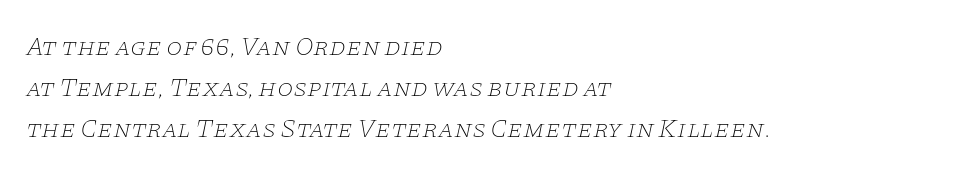
The ragged edge is on the right, which tells us the setting is flush left. Is the stroke heavy? The answer is a plain regular-or-lighter. An italicized treatment has been applied to the whole sample. Any mark beneath the type? The region is blank. Between one letter and the next there's only the usual sliver of space. Is there much room between lines? A standard amount, neither cramped nor airy.
